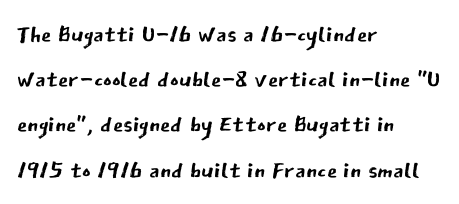
Q: Is the text bold? A: No.
Q: Is the text italic (slanted)? A: No, it is upright.
Q: Is the typeface a serif or a sans-serif typeface? A: Sans-serif.
Q: Is the text underlined? A: No.
Q: How is the paragraph aligned? A: Left-aligned.
Q: Is the spacing between letters normal or unusually wide? A: Normal.
Q: Is the spacing between lines tight, normal or loose? A: Normal.
Q: Width (condensed, normal, or wide)? A: Normal.
Q: Stroke contrast? A: Low.
Q: x-height? A: Medium.
Q: Monospaced? A: No.
